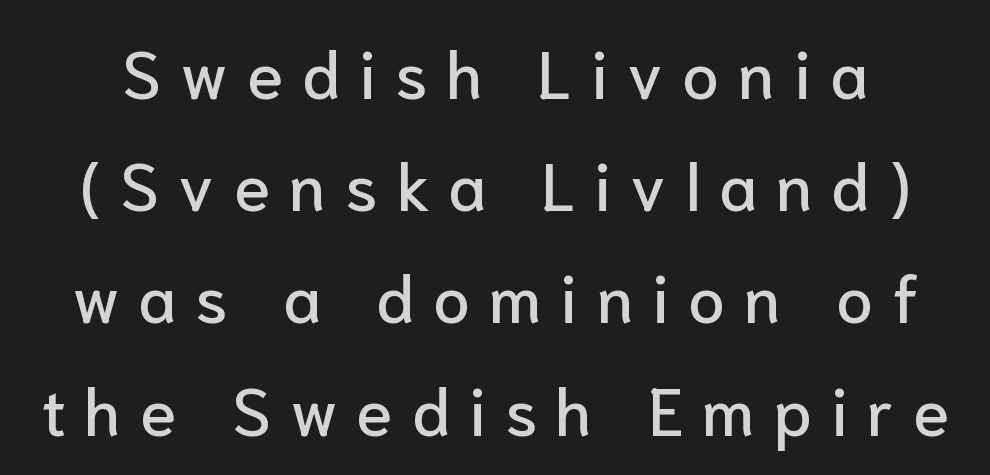
Is there any slant? The stems are plumb. No word sits above an underline. Each letter's strokes conclude bluntly, with no projecting serifs. Character widths vary here, with narrow letters taking less room than wide ones. Spacing between characters has been opened up far beyond the box default.
